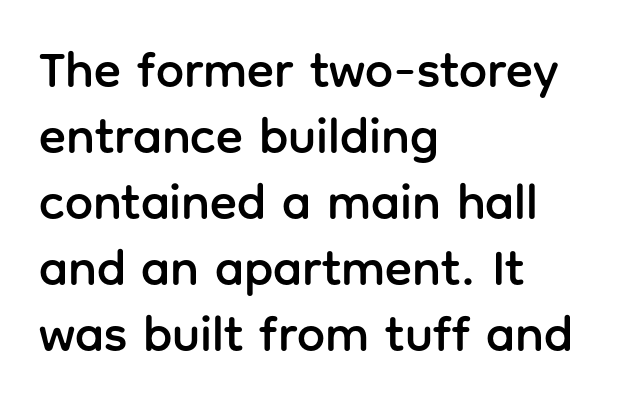
Glyph-to-glyph distance matches everyday printed text. The space beneath each line is pristine and unruled. Think of a printed novel: that variable character pitch is what you see here. The lines sit at an ordinary, default distance from one another.
